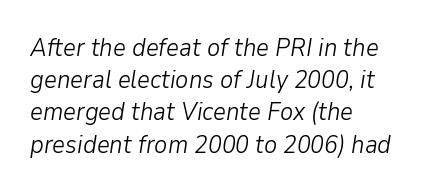
{"italic": "yes", "lean": "right", "slant_degrees": 9, "bold": "no", "underline": "no", "align": "left", "line_spacing": "normal", "line_spacing_ratio": 1.29, "letter_spacing": "normal", "letter_spacing_em": 0.0, "glyph_px": 25}
